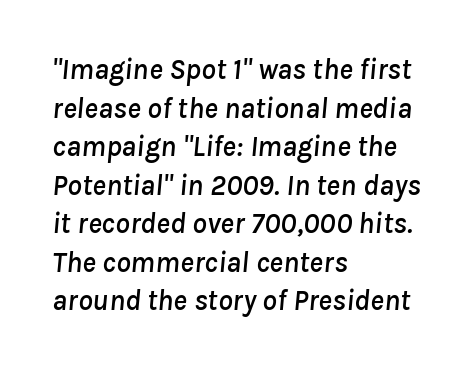
{"italic": "yes", "lean": "right", "slant_degrees": 8, "width": "normal", "stroke_contrast": "low", "x_height": "medium", "monospaced": "no", "underline": "no", "align": "left", "line_spacing": "normal", "line_spacing_ratio": 1.33, "letter_spacing": "normal", "letter_spacing_em": 0.0, "glyph_px": 29}
